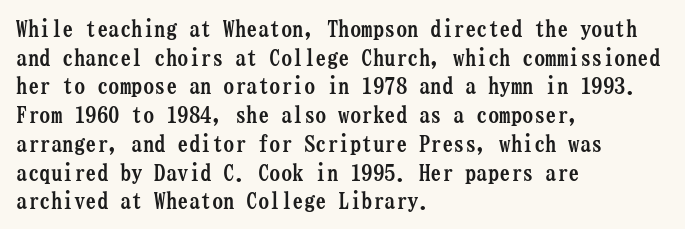
{"italic": "no", "bold": "yes", "underline": "no", "align": "left", "line_spacing": "normal", "line_spacing_ratio": 1.25, "letter_spacing": "normal", "letter_spacing_em": 0.0, "glyph_px": 23}
